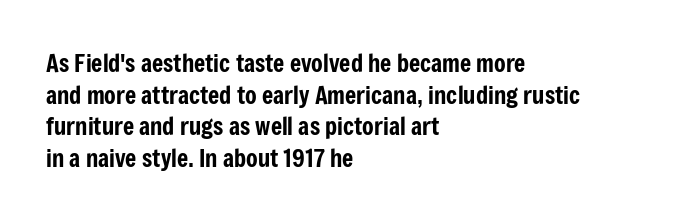
The letterforms sit shoulder to shoulder at normal distance. In terms of leading, this rendering sits right in the middle. The rendering anchors every line to the left-hand side. Style check: upright.
